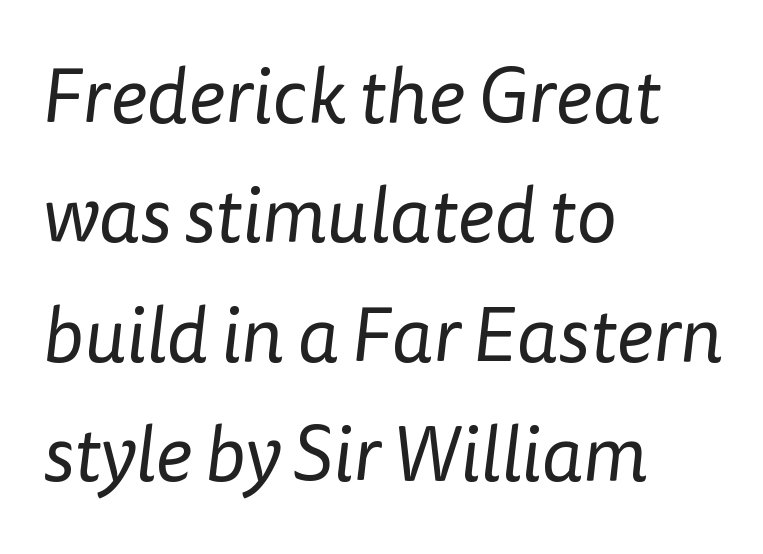
{"serif": "no", "bold": "no", "weight": "regular", "width": "normal", "stroke_contrast": "low", "x_height": "medium", "monospaced": "no", "underline": "no", "align": "left", "line_spacing": "normal", "line_spacing_ratio": 1.55, "letter_spacing": "normal", "letter_spacing_em": 0.0, "glyph_px": 77}
